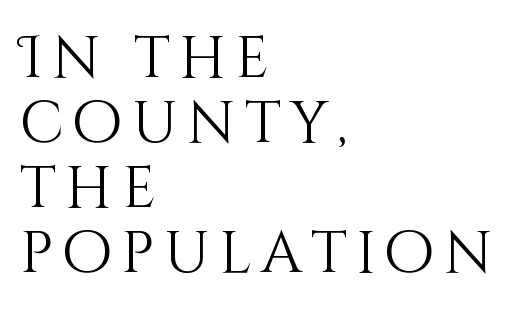
The image shows 58 px light type, upright; set left-aligned, tight line spacing (1.12x), not underlined; medium stroke contrast and a large x-height.
